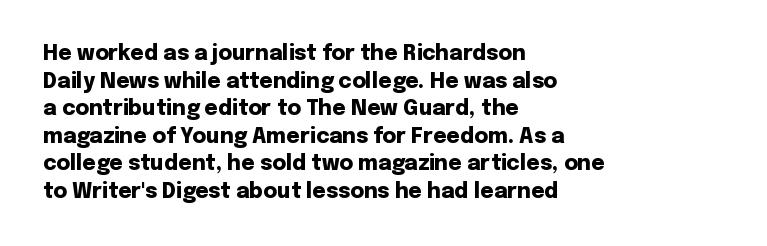
Q: Is the text bold? A: Yes.
Q: Is the text italic (slanted)? A: No, it is upright.
Q: Is the text underlined? A: No.
Q: How is the paragraph aligned? A: Left-aligned.
Q: Is the spacing between letters normal or unusually wide? A: Normal.
Q: Is the spacing between lines tight, normal or loose? A: Normal.
